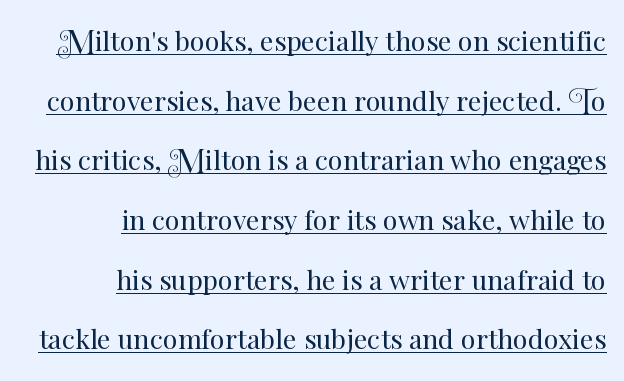
Q: Is the text bold? A: No.
Q: Is the text italic (slanted)? A: No, it is upright.
Q: Is the text underlined? A: Yes.
Q: How is the paragraph aligned? A: Right-aligned.
Q: Is the spacing between letters normal or unusually wide? A: Normal.
Q: Is the spacing between lines tight, normal or loose? A: Loose.
